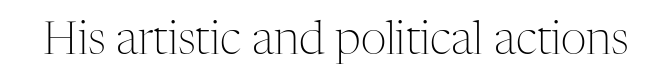
Q: Is the text bold? A: No.
Q: Is the text italic (slanted)? A: No, it is upright.
Q: Is the typeface a serif or a sans-serif typeface? A: Serif.
Q: Is the text underlined? A: No.
Q: Is the spacing between letters normal or unusually wide? A: Normal.
Q: Width (condensed, normal, or wide)? A: Normal.
Q: Stroke contrast? A: Medium.
Q: x-height? A: Medium.
Q: Monospaced? A: No.
